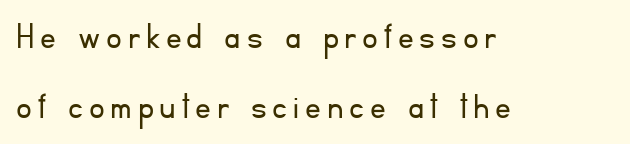
{"serif": "no", "italic": "no", "bold": "no", "weight": "light", "width": "normal", "stroke_contrast": "low", "x_height": "small", "monospaced": "no", "underline": "no", "align": "left", "line_spacing_ratio": 1.79, "glyph_px": 39}
